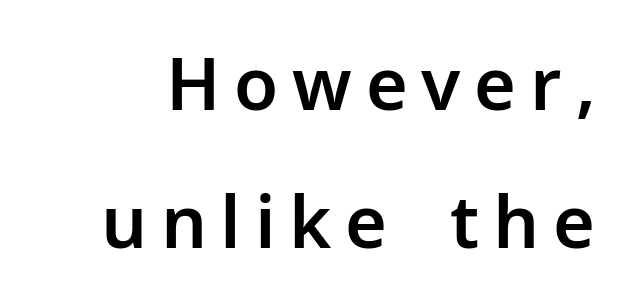
{"serif": "no", "italic": "no", "width": "normal", "stroke_contrast": "low", "x_height": "medium", "monospaced": "no", "underline": "no", "line_spacing": "loose", "line_spacing_ratio": 1.92, "glyph_px": 72}
